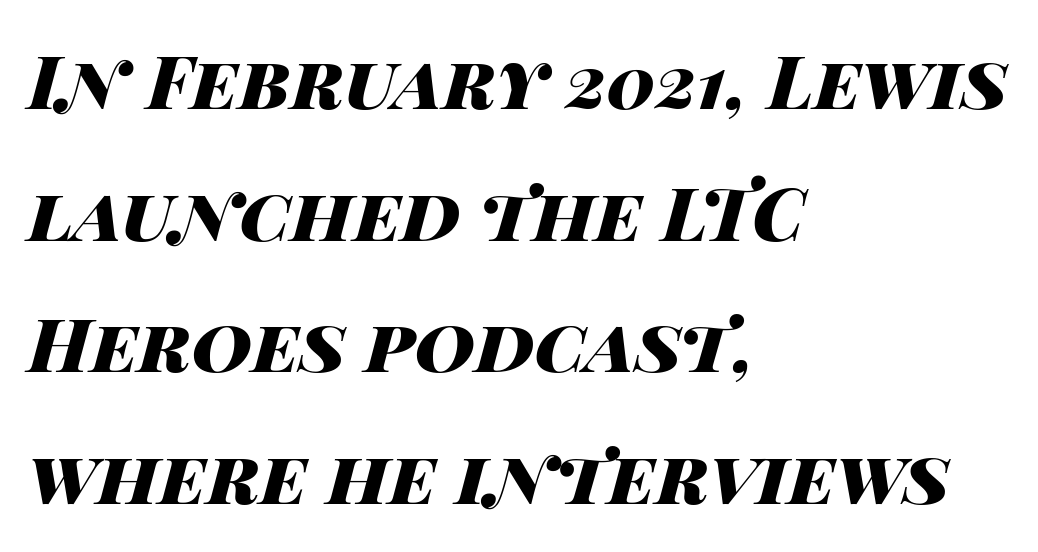
The image shows 74 px heavy, wide type, italic (leaning right); set left-aligned, line spacing 1.78x, normal letter spacing, not underlined; high stroke contrast and a large x-height.
